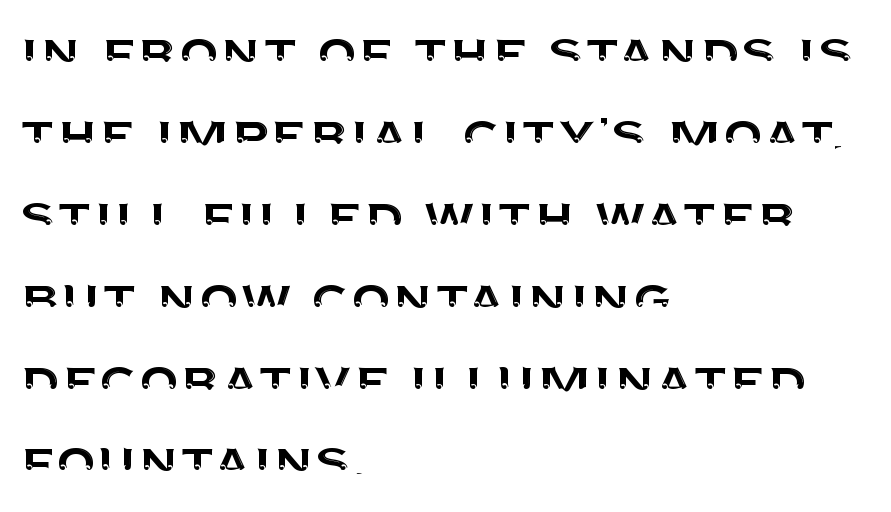
Q: Is the text italic (slanted)? A: No, it is upright.
Q: Is the typeface a serif or a sans-serif typeface? A: Sans-serif.
Q: Is the text underlined? A: No.
Q: How is the paragraph aligned? A: Left-aligned.
Q: Is the spacing between letters normal or unusually wide? A: Normal.
Q: Is the spacing between lines tight, normal or loose? A: Normal.
Q: Width (condensed, normal, or wide)? A: Normal.
Q: Stroke contrast? A: Medium.
Q: x-height? A: Large.
Q: Monospaced? A: No.
